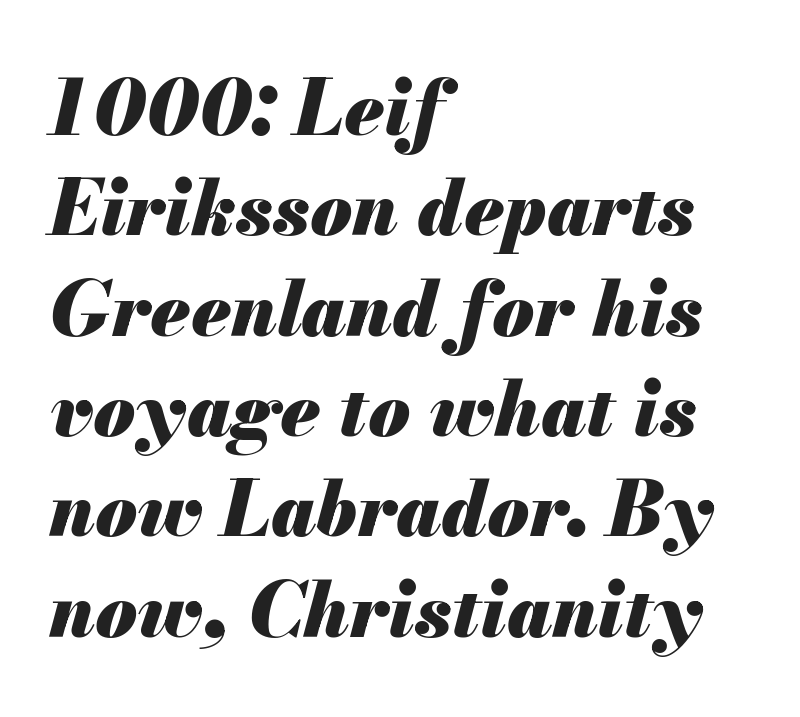
The gap between lines stays unmarked. Reading down the column, the eye jumps a familiar distance to each next line. Do the characters align in a grid? No, the font is proportional. The font is running at its bold setting. How are the letters spaced? Ordinarily, with no added tracking. The paragraph has a hard left edge and a soft right edge.
